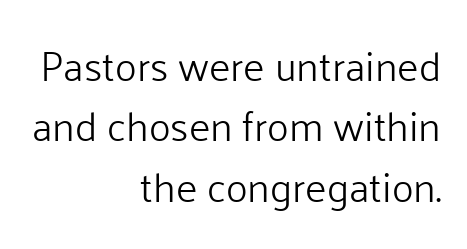
The image shows 41 px light sans-serif type, upright; set right-aligned, normal line spacing (1.47x), normal letter spacing, not underlined; low stroke contrast and a medium x-height.
